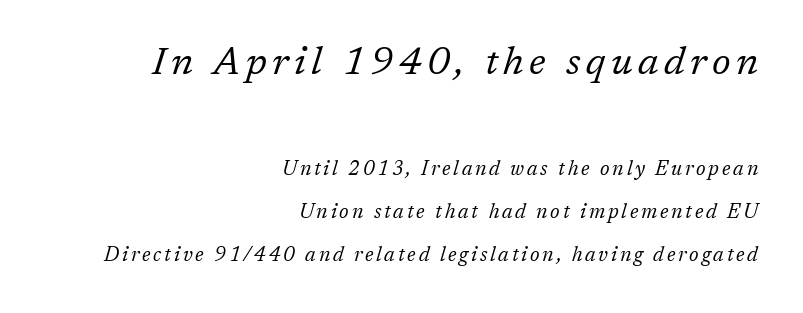
Q: Is the text bold? A: No.
Q: Is the text italic (slanted)? A: Yes, it leans right by about 17 degrees.
Q: Is the typeface a serif or a sans-serif typeface? A: Serif.
Q: Is the text underlined? A: No.
Q: How is the paragraph aligned? A: Right-aligned.
Q: Is the spacing between lines tight, normal or loose? A: Loose.
Q: Which block of text is set in a larger size, the first (top) or the second (bottom)? A: The first (top) one.
Q: Width (condensed, normal, or wide)? A: Normal.
Q: Stroke contrast? A: Low.
Q: x-height? A: Medium.
Q: Monospaced? A: No.
